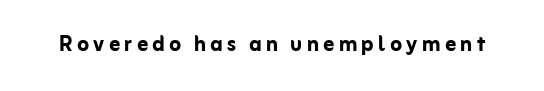
The lettering holds an erect, upright posture throughout. Check the space under the baseline: it is left empty. Does the weight exceed regular? Yes, all the way to bold.
